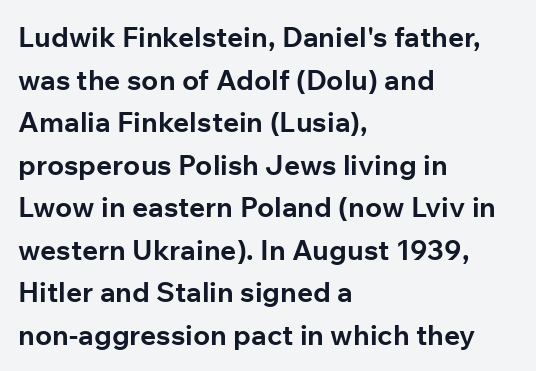
Q: Is the text bold? A: Yes.
Q: Is the text italic (slanted)? A: No, it is upright.
Q: Is the typeface a serif or a sans-serif typeface? A: Sans-serif.
Q: Is the text underlined? A: No.
Q: How is the paragraph aligned? A: Left-aligned.
Q: Is the spacing between letters normal or unusually wide? A: Normal.
Q: Is the spacing between lines tight, normal or loose? A: Normal.
Q: Width (condensed, normal, or wide)? A: Normal.
Q: Stroke contrast? A: Low.
Q: x-height? A: Medium.
Q: Monospaced? A: No.
